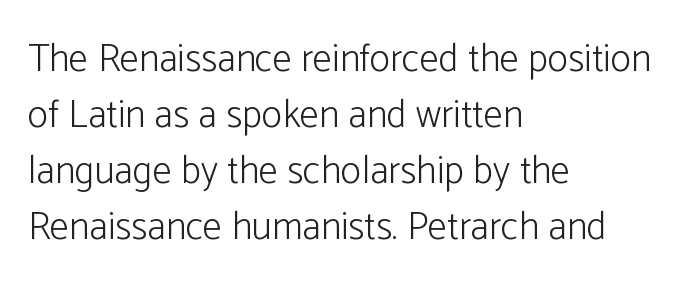
The cut favours lightness, reaching ordinary text weight at its darkest. Rendered with straight, roman letterforms. Compared with typical body copy, the letter spacing here is the same. Baseline-to-baseline distance is the conventional proportion of letter height. Teacher's note: observe the even left margin — that is flush-left alignment. A typesetter would call this proportional, since set widths differ per character.
